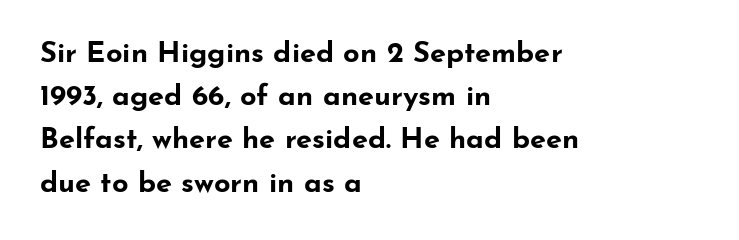
The image shows 29 px bold, wide sans-serif type, upright; set left-aligned, normal line spacing (1.49x), normal letter spacing, not underlined; low stroke contrast and a small x-height.
